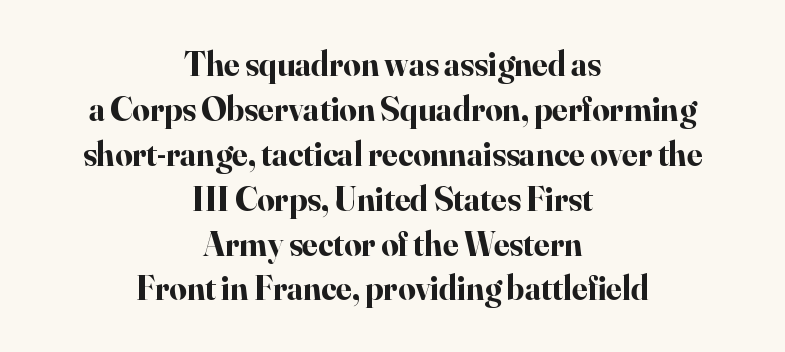
{"serif": "yes", "italic": "no", "bold": "yes", "weight": "bold", "width": "normal", "stroke_contrast": "high", "x_height": "small", "monospaced": "no", "underline": "no", "align": "center", "line_spacing": "normal", "line_spacing_ratio": 1.32, "letter_spacing": "normal", "letter_spacing_em": 0.0, "glyph_px": 34}
